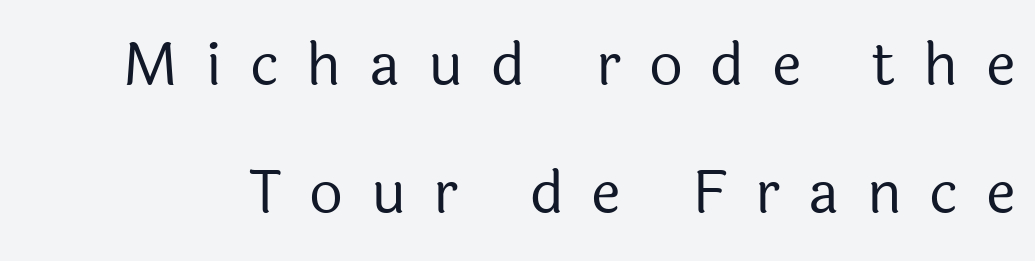
The image shows 59 px regular-weight sans-serif type, upright; set loose line spacing (2.17x), unusually wide letter spacing (+0.47 em), not underlined; a medium x-height.
